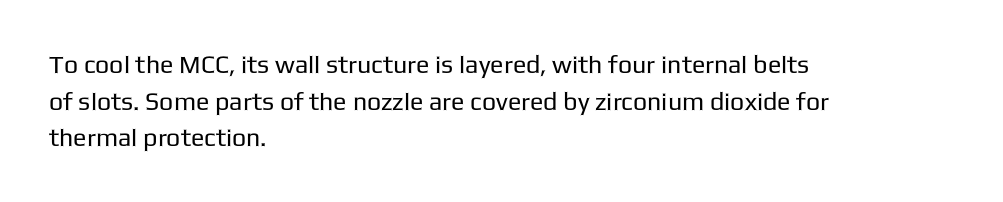
{"italic": "no", "bold": "no", "underline": "no", "align": "left", "line_spacing": "normal", "line_spacing_ratio": 1.47, "letter_spacing": "normal", "letter_spacing_em": 0.0, "glyph_px": 25}
